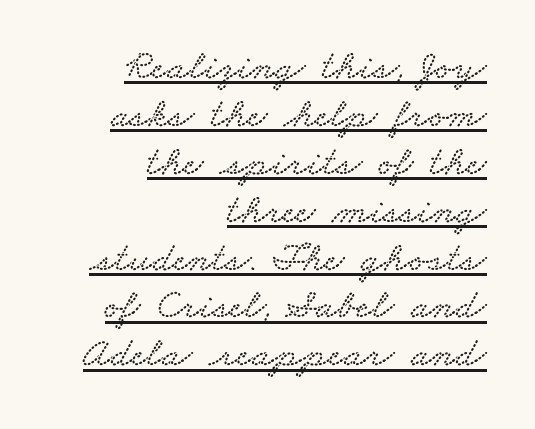
{"serif": "yes", "width": "wide", "stroke_contrast": "low", "x_height": "small", "monospaced": "no", "underline": "yes", "align": "right", "line_spacing": "tight", "line_spacing_ratio": 1.14, "letter_spacing": "normal", "letter_spacing_em": 0.0, "glyph_px": 42}
